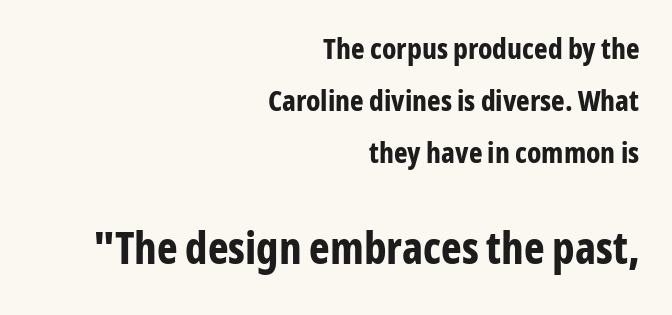
No extra tracking has been applied to these lines. Think of a printed novel: that variable character pitch is what you see here. Ascenders rise straight up at ninety degrees. Compare the two chunks: the lower has the greater cap height. Examine the stroke ends and you'll find no serifs.
